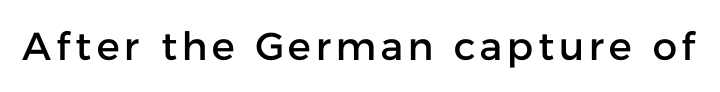
The image shows 39 px sans-serif type, upright; set not underlined; low stroke contrast and a medium x-height.
